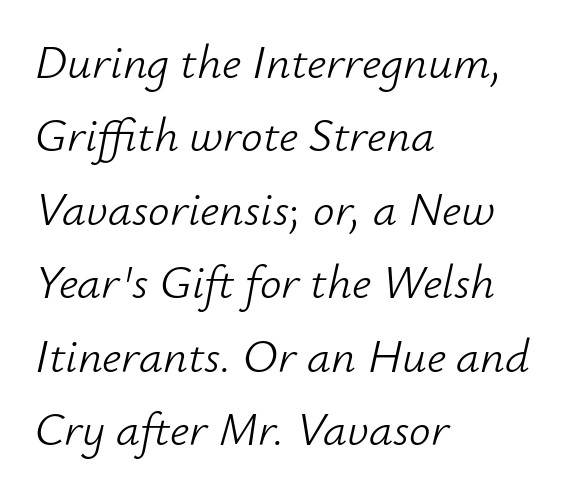
Q: Is the text bold? A: No.
Q: Is the text italic (slanted)? A: Yes, it leans right by about 12 degrees.
Q: Is the text underlined? A: No.
Q: How is the paragraph aligned? A: Left-aligned.
Q: Is the spacing between letters normal or unusually wide? A: Normal.
Q: Is the spacing between lines tight, normal or loose? A: Normal.
Q: Width (condensed, normal, or wide)? A: Normal.
Q: Stroke contrast? A: Low.
Q: x-height? A: Small.
Q: Monospaced? A: No.
